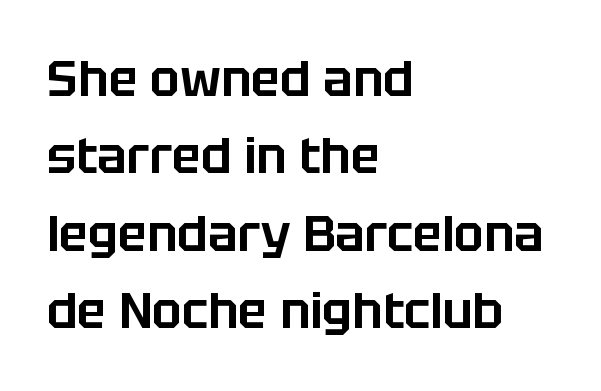
A normal amount of white space separates one row of letters from the next. Honestly, the letter spacing is just normal — you wouldn't notice it. The typeface chosen for these lines omits serifs. Varying glyph widths throughout — classic text-font behaviour. It's the straight-up-and-down kind of type. Plain, unruled lines of type.
